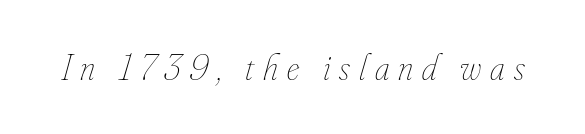
Q: Is the text bold? A: No.
Q: Is the text italic (slanted)? A: Yes, it leans right by about 16 degrees.
Q: Is the text underlined? A: No.
Q: Is the spacing between letters normal or unusually wide? A: Unusually wide.
Q: Width (condensed, normal, or wide)? A: Condensed.
Q: Stroke contrast? A: Low.
Q: x-height? A: Small.
Q: Monospaced? A: No.
